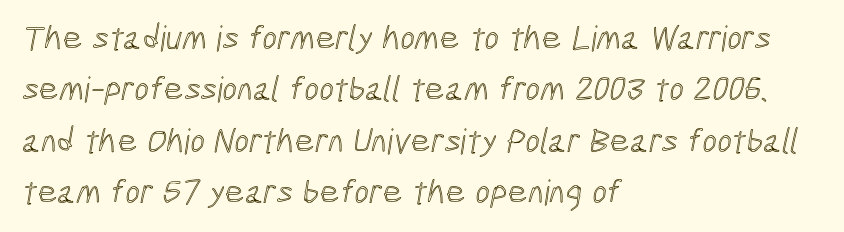
Spacing between characters is what you'd get straight out of the box. Vertically, the passage feels balanced, rows spaced as you'd expect. The passage shown is not underscored anywhere. Short and long lines alike share a common starting point at left. This sample has the flowing, uneven cadence of proportional lettering.
